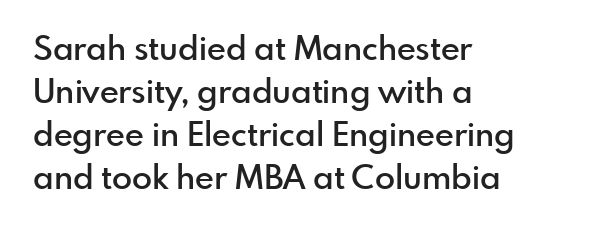
Teacher's note: observe the even left margin — that is flush-left alignment. Decoration check: the copy has no underline. Semibold letterforms, between regular and bold. How would I describe the line gaps? Plain and ordinary.
